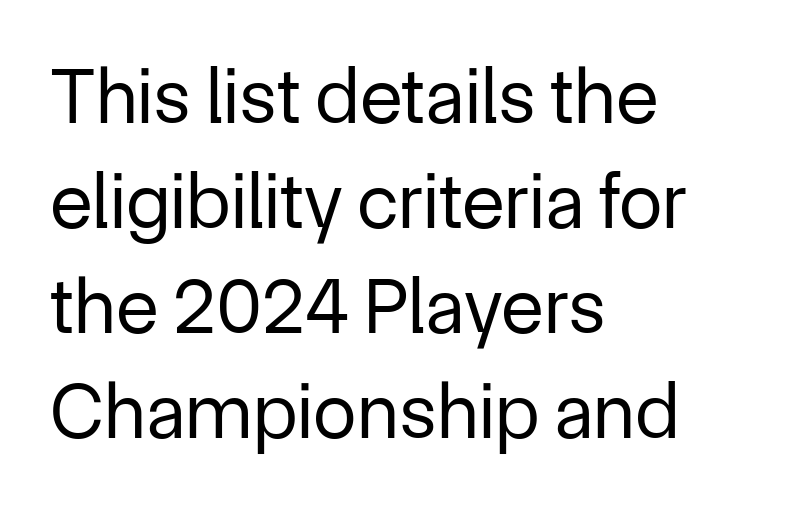
The horizontal fit of the characters is conventional and even. Compared with a typical body face, this is equally light or lighter still. The typesetter chose a ragged-right arrangement here. The type sits square on the baseline with zero lean. The strip under each line holds only bare page. A normal amount of white space separates one row of letters from the next.
